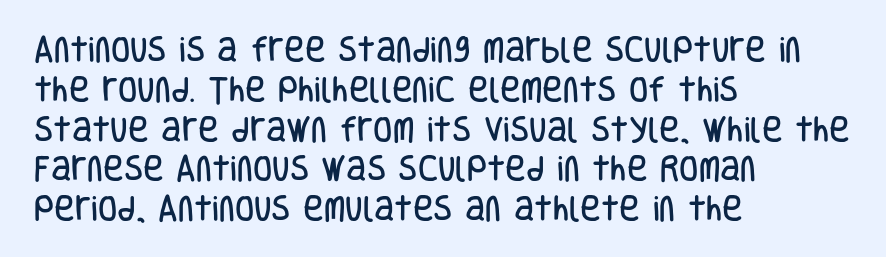
{"serif": "no", "italic": "no", "width": "condensed", "stroke_contrast": "low", "x_height": "large", "monospaced": "no", "underline": "no", "align": "left", "line_spacing": "normal", "line_spacing_ratio": 1.42, "letter_spacing": "normal", "letter_spacing_em": 0.0, "glyph_px": 28}
